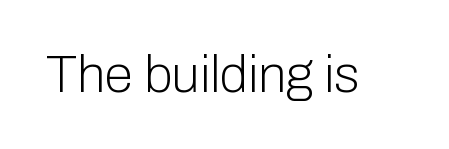
{"serif": "no", "italic": "no", "bold": "no", "weight": "light", "width": "normal", "stroke_contrast": "low", "x_height": "medium", "monospaced": "no", "underline": "no", "letter_spacing": "normal", "letter_spacing_em": 0.0, "glyph_px": 52}
